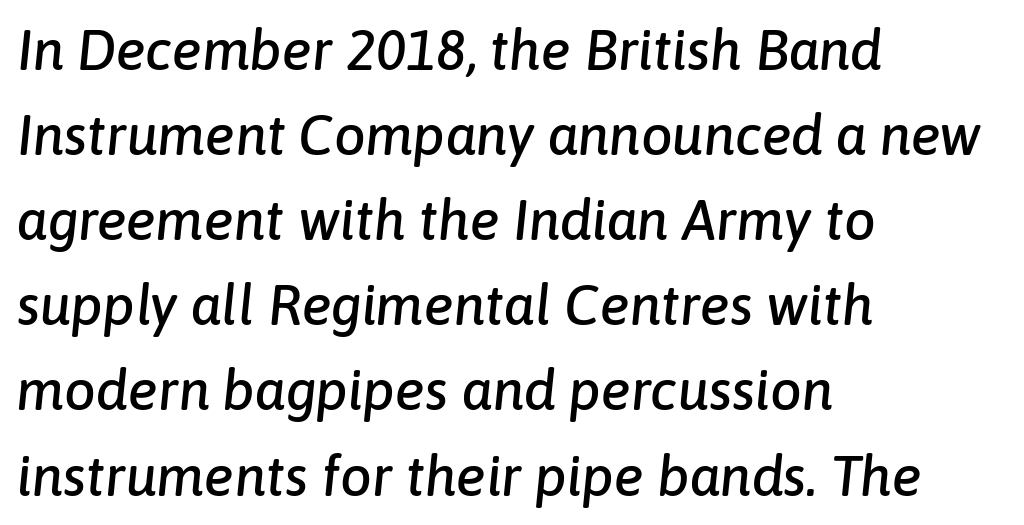
Looking at the ascenders, they clearly lean. The passage shown stacks its lines at a standard gap. This rendering leaves character spacing at its baseline value. Clear beneath every line of the passage.
